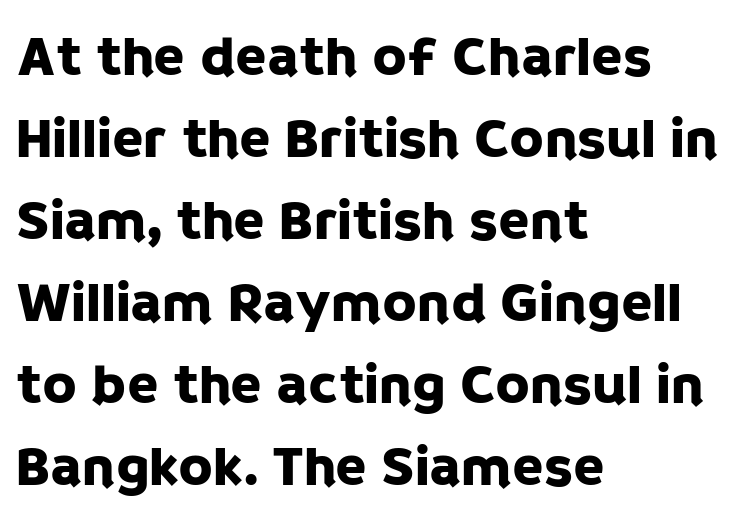
The image shows 57 px sans-serif type, upright; set left-aligned, normal line spacing (1.44x), normal letter spacing, not underlined; low stroke contrast and a large x-height.
